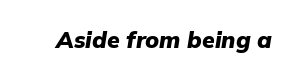
The image shows 23 px bold type, italic (leaning right); set normal letter spacing, not underlined.
